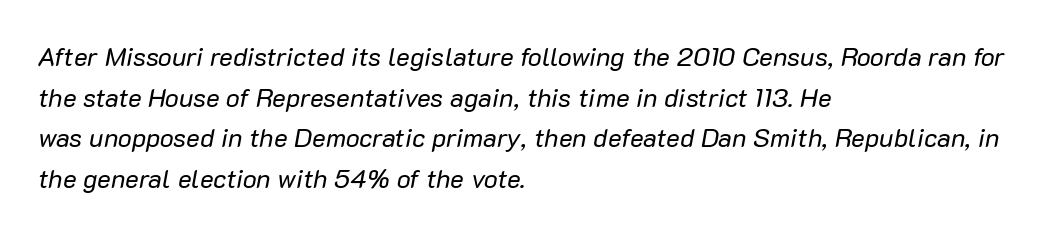
Q: Is the text bold? A: No.
Q: Is the text italic (slanted)? A: Yes, it leans right by about 10 degrees.
Q: Is the text underlined? A: No.
Q: How is the paragraph aligned? A: Left-aligned.
Q: Is the spacing between letters normal or unusually wide? A: Normal.
Q: Is the spacing between lines tight, normal or loose? A: Normal.
